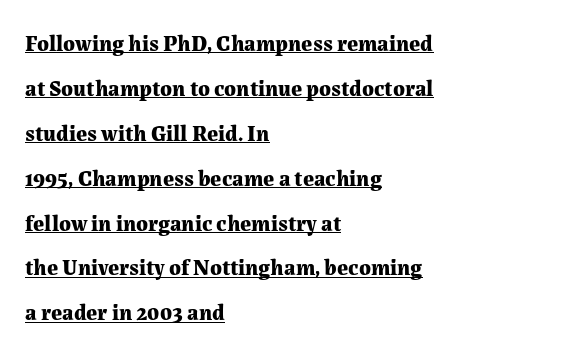
{"italic": "no", "bold": "yes", "underline": "yes", "align": "left", "line_spacing": "loose", "line_spacing_ratio": 2.04, "letter_spacing": "normal", "letter_spacing_em": 0.0, "glyph_px": 22}
